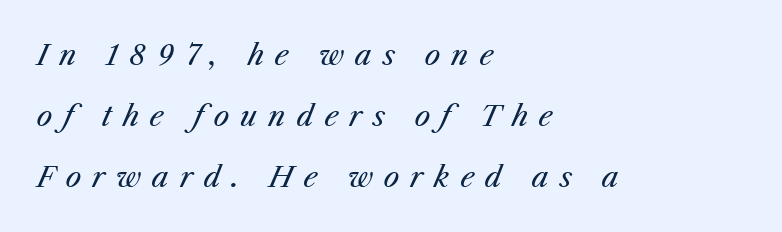
The image shows 28 px regular-weight type, italic (leaning right); set left-aligned, loose line spacing (2.17x), unusually wide letter spacing (+0.39 em), not underlined; medium stroke contrast and a medium x-height.
